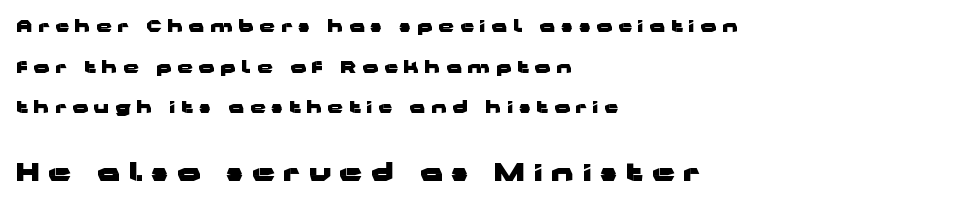
The image shows 25 px bold type, upright; set left-aligned, loose line spacing (2.39x), unusually wide letter spacing (+0.36 em), not underlined; the second (bottom) block is 1.47x larger.
